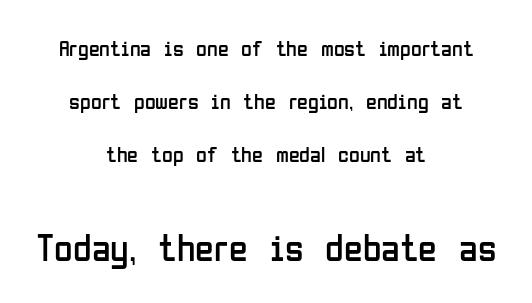
The image shows 38 px regular-weight, condensed sans-serif type, upright; set centered, loose line spacing (2.4x), normal letter spacing, not underlined; the second (bottom) block is 1.73x larger; low stroke contrast and a medium x-height.
